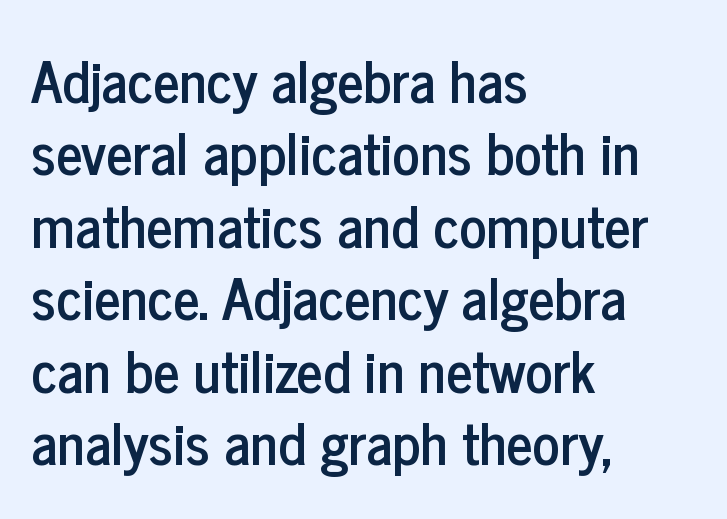
{"serif": "no", "italic": "no", "width": "condensed", "stroke_contrast": "low", "x_height": "medium", "monospaced": "no", "underline": "no", "align": "left", "line_spacing": "normal", "line_spacing_ratio": 1.27, "letter_spacing": "normal", "letter_spacing_em": 0.0, "glyph_px": 57}
